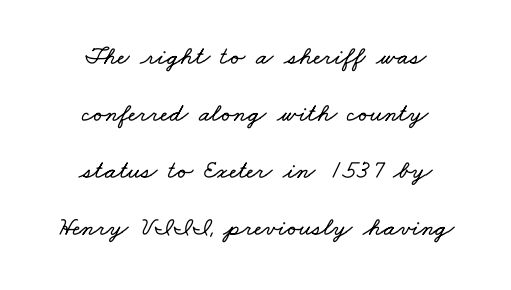
{"underline": "no", "align": "center", "line_spacing": "loose", "line_spacing_ratio": 2.19, "letter_spacing": "normal", "letter_spacing_em": 0.0, "glyph_px": 26}
